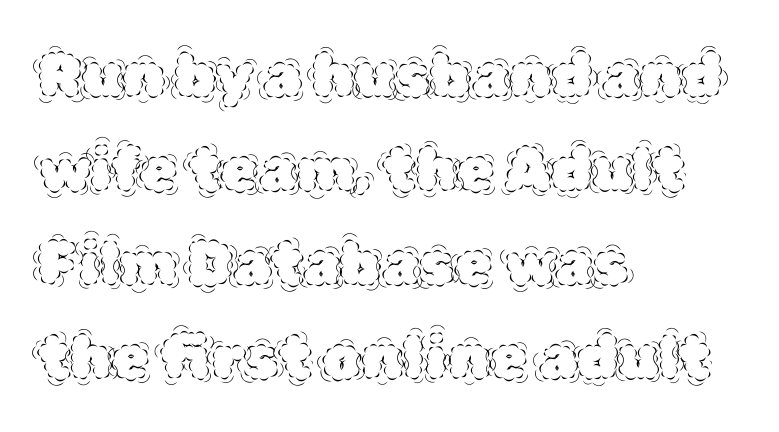
The characters are drawn with everyday or finer stroke widths. This rendering leaves character spacing at its baseline value. The rendering uses natural spacing where letterforms have individual widths. The typography opts for an upright posture over an oblique one.
